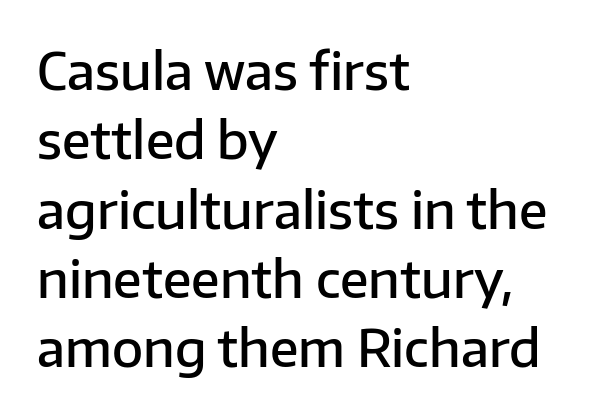
Q: Is the text bold? A: Semi-bold.
Q: Is the text italic (slanted)? A: No, it is upright.
Q: Is the typeface a serif or a sans-serif typeface? A: Sans-serif.
Q: Is the text underlined? A: No.
Q: How is the paragraph aligned? A: Left-aligned.
Q: Is the spacing between letters normal or unusually wide? A: Normal.
Q: Is the spacing between lines tight, normal or loose? A: Normal.
Q: Width (condensed, normal, or wide)? A: Normal.
Q: Stroke contrast? A: Low.
Q: x-height? A: Medium.
Q: Monospaced? A: No.
